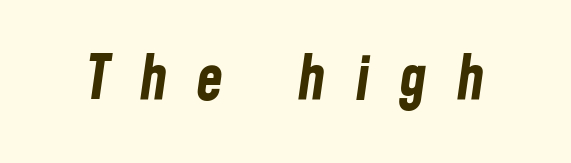
{"italic": "yes", "lean": "right", "slant_degrees": 8, "bold": "yes", "weight": "bold", "width": "condensed", "stroke_contrast": "low", "x_height": "medium", "monospaced": "no", "underline": "no", "letter_spacing": "wide", "letter_spacing_em": 0.47, "glyph_px": 62}
